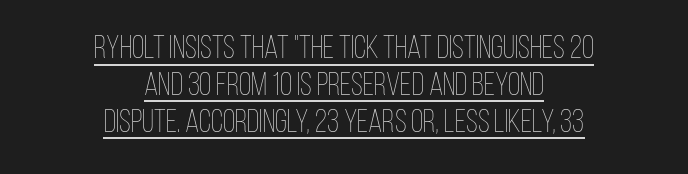
The image shows 32 px thin, condensed type, upright; set centered, tight line spacing (1.15x), normal letter spacing, underlined; low stroke contrast and a large x-height.
